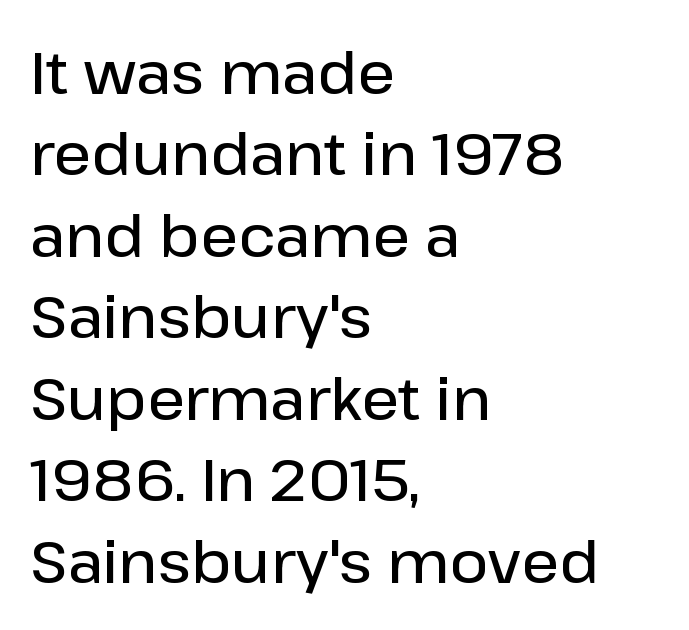
{"serif": "no", "italic": "no", "bold": "semi", "weight": "semibold", "width": "normal", "stroke_contrast": "low", "x_height": "medium", "monospaced": "no", "underline": "no", "align": "left", "line_spacing": "normal", "line_spacing_ratio": 1.38, "letter_spacing": "normal", "letter_spacing_em": 0.0, "glyph_px": 59}
